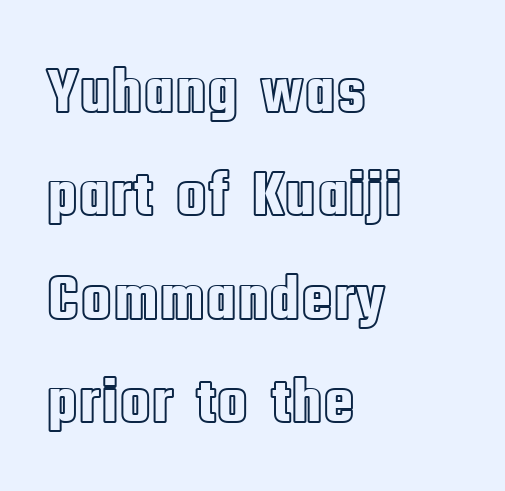
Style check: upright. In CSS terms this would be text-align: left. Does extra space separate the letters? No, they use regular spacing. Summary of vertical rhythm: regular, with standard interline spacing. The zone under the glyphs is completely vacant. You could not count columns in this text — the font is proportionally spaced.
